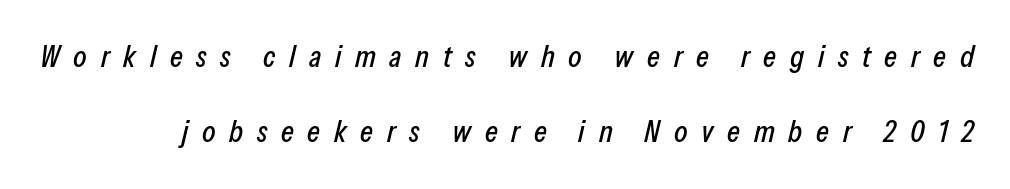
The image shows 31 px condensed type, italic (leaning right); set loose line spacing (2.42x), unusually wide letter spacing (+0.44 em), not underlined; low stroke contrast and a medium x-height.
